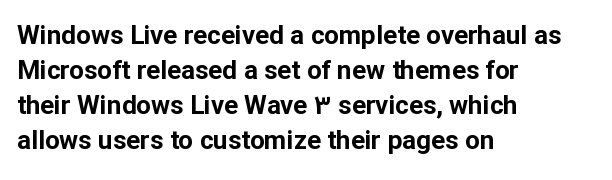
Q: Is the text bold? A: Yes.
Q: Is the text italic (slanted)? A: No, it is upright.
Q: Is the text underlined? A: No.
Q: How is the paragraph aligned? A: Left-aligned.
Q: Is the spacing between letters normal or unusually wide? A: Normal.
Q: Is the spacing between lines tight, normal or loose? A: Normal.
